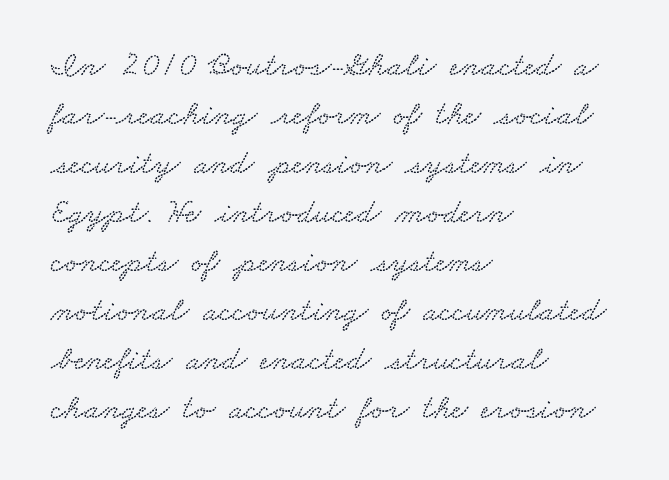
The image shows 34 px wide type; set left-aligned, normal line spacing (1.44x), normal letter spacing, not underlined; low stroke contrast and a small x-height.
